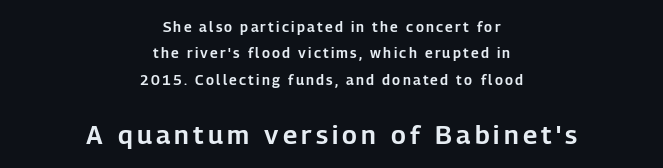
{"italic": "no", "underline": "no", "align": "center", "line_spacing_ratio": 1.88, "larger_block": "second", "size_ratio": 1.86, "glyph_px": 26}
